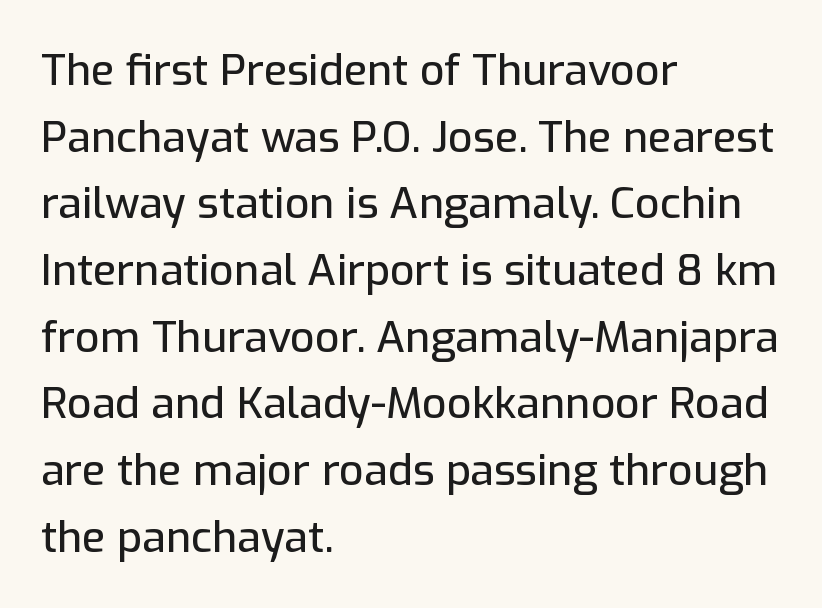
The image shows 43 px sans-serif type, upright; set left-aligned, normal line spacing (1.55x), normal letter spacing, not underlined; low stroke contrast and a medium x-height.
